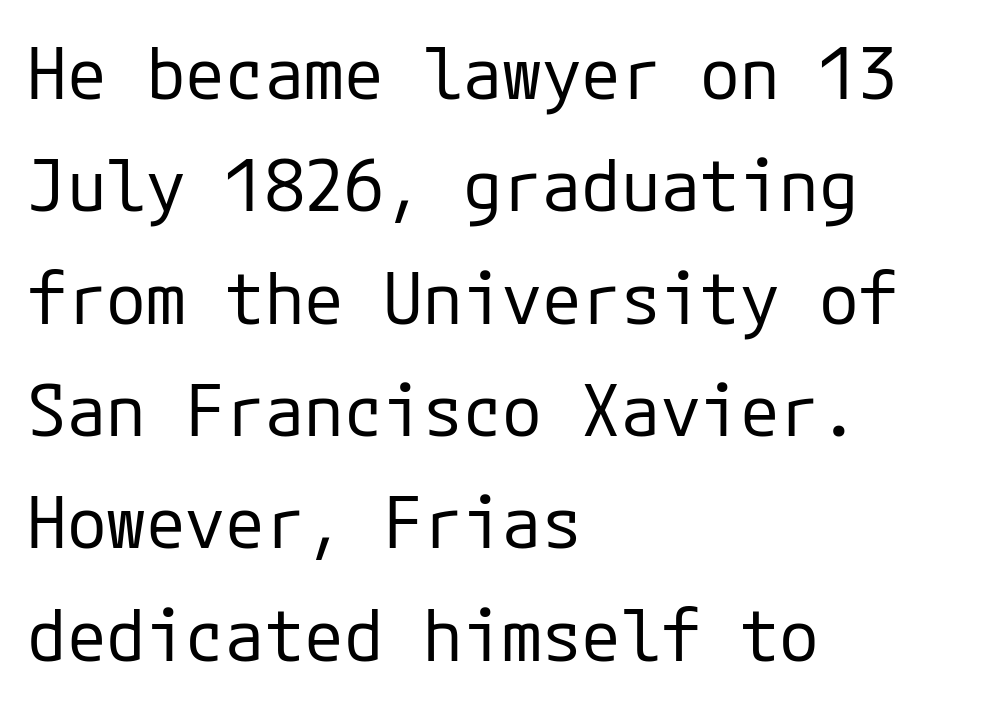
{"serif": "no", "italic": "no", "bold": "no", "weight": "regular", "width": "normal", "stroke_contrast": "low", "x_height": "medium", "underline": "no", "align": "left", "line_spacing": "normal", "line_spacing_ratio": 1.56, "letter_spacing": "normal", "letter_spacing_em": 0.0, "glyph_px": 72}
